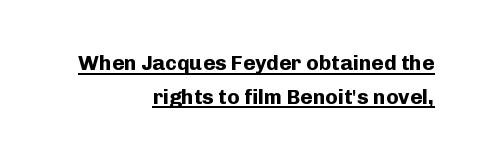
The image shows 21 px bold type, upright; set right-aligned, normal line spacing (1.6x), normal letter spacing, underlined.
